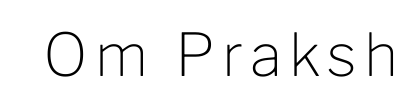
Q: Is the text bold? A: No.
Q: Is the text italic (slanted)? A: No, it is upright.
Q: Is the typeface a serif or a sans-serif typeface? A: Sans-serif.
Q: Is the text underlined? A: No.
Q: Width (condensed, normal, or wide)? A: Normal.
Q: Stroke contrast? A: Low.
Q: x-height? A: Medium.
Q: Monospaced? A: No.
